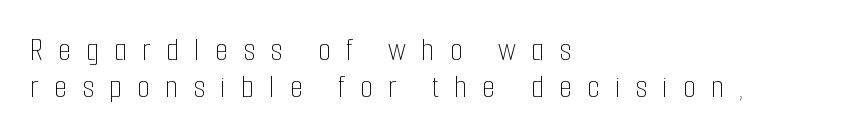
Compared with typical body copy, the letter spacing here is much looser. Quick note: not italic, upright. The compositor pushed each line to the left boundary. Compared with typical paragraphs, the rows here are closer together. Here the designer chose a conventional face with non-uniform glyph widths.
